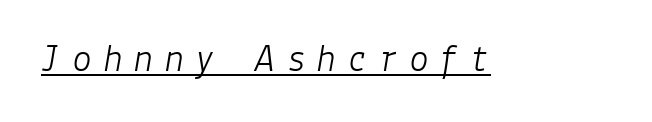
The image shows 40 px light type, italic (leaning right); set unusually wide letter spacing (+0.27 em), underlined; low stroke contrast and a medium x-height.
